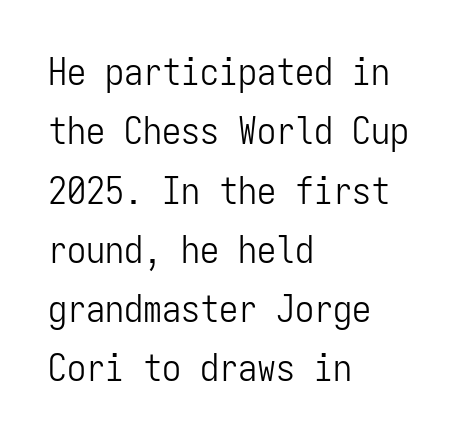
Q: Is the text bold? A: No.
Q: Is the text italic (slanted)? A: No, it is upright.
Q: Is the typeface a serif or a sans-serif typeface? A: Sans-serif.
Q: Is the text underlined? A: No.
Q: How is the paragraph aligned? A: Left-aligned.
Q: Is the spacing between letters normal or unusually wide? A: Normal.
Q: Is the spacing between lines tight, normal or loose? A: Normal.
Q: Width (condensed, normal, or wide)? A: Condensed.
Q: Stroke contrast? A: Low.
Q: x-height? A: Medium.
Q: Monospaced? A: Yes.
